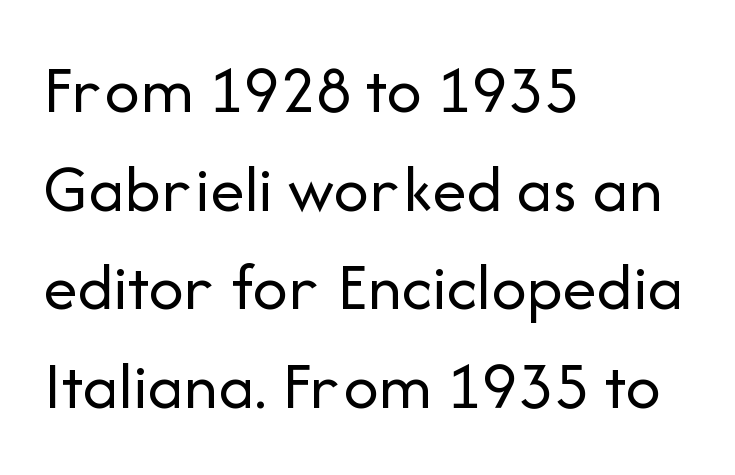
Vertically, the passage feels balanced, rows spaced as you'd expect. This sample has the flowing, uneven cadence of proportional lettering. Heaviness? Minimal to ordinary, like unemphasized prose. A sans-serif font was chosen for this passage. All the whitespace from short lines collects on the right.
